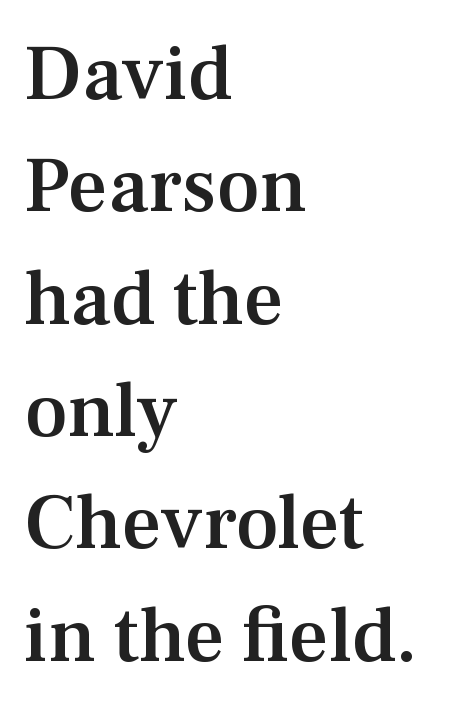
Q: Is the text bold? A: Semi-bold.
Q: Is the text italic (slanted)? A: No, it is upright.
Q: Is the typeface a serif or a sans-serif typeface? A: Serif.
Q: Is the text underlined? A: No.
Q: How is the paragraph aligned? A: Left-aligned.
Q: Is the spacing between letters normal or unusually wide? A: Normal.
Q: Is the spacing between lines tight, normal or loose? A: Normal.
Q: Width (condensed, normal, or wide)? A: Normal.
Q: Stroke contrast? A: Medium.
Q: x-height? A: Medium.
Q: Monospaced? A: No.
